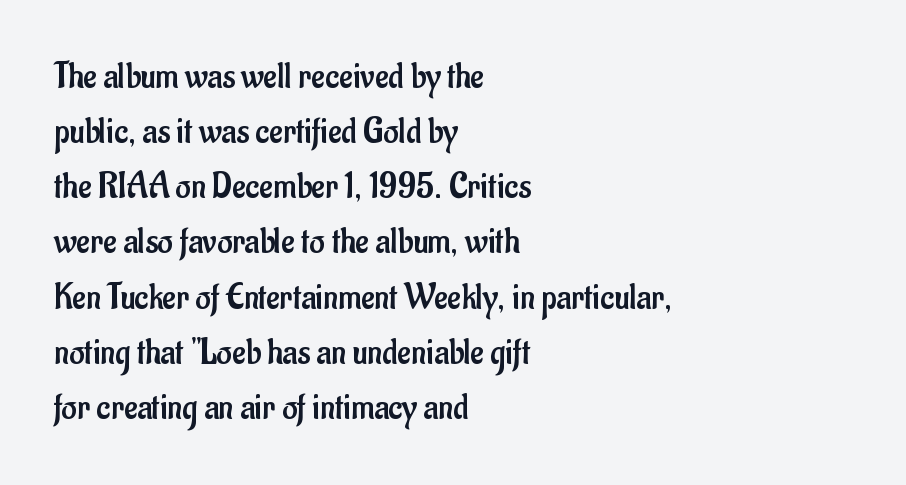
Q: Is the text bold? A: No.
Q: Is the text italic (slanted)? A: No, it is upright.
Q: Is the typeface a serif or a sans-serif typeface? A: Sans-serif.
Q: Is the text underlined? A: No.
Q: How is the paragraph aligned? A: Left-aligned.
Q: Is the spacing between letters normal or unusually wide? A: Normal.
Q: Is the spacing between lines tight, normal or loose? A: Normal.
Q: Width (condensed, normal, or wide)? A: Condensed.
Q: Stroke contrast? A: Low.
Q: x-height? A: Small.
Q: Monospaced? A: No.
